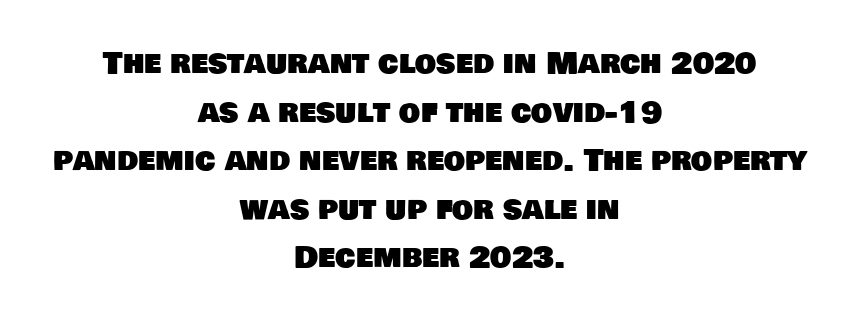
The image shows 30 px sans-serif type; set centered, normal line spacing (1.62x), normal letter spacing, not underlined; low stroke contrast and a large x-height.
